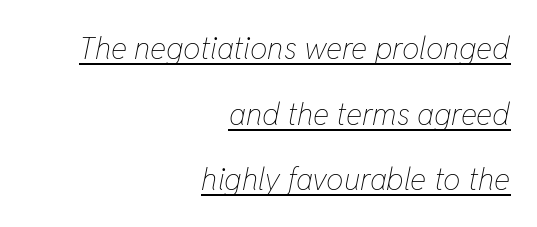
Horizontally, the lines are justified to the trailing edge only. The type is set solid horizontally, with unmodified tracking. Weight: in the light-to-regular range. Varying glyph widths throughout — classic text-font behaviour.
